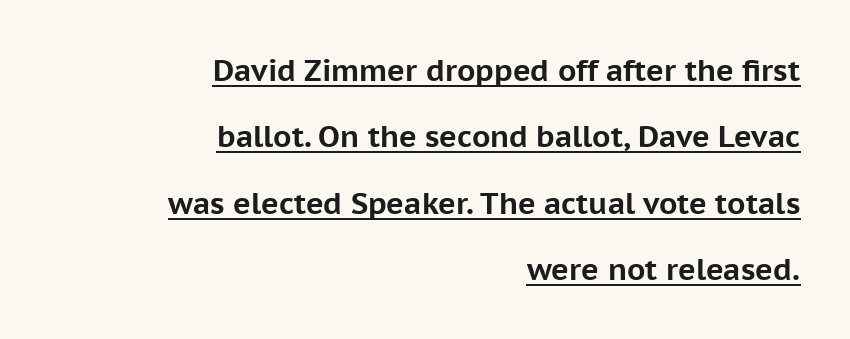
These characters rest on top of a visible drawn line. The gaps between neighbouring characters are ordinary and unremarkable. Posture: upright roman. Pretty heavy lettering here — definitely bold. The typesetter chose a ragged-left arrangement here.
